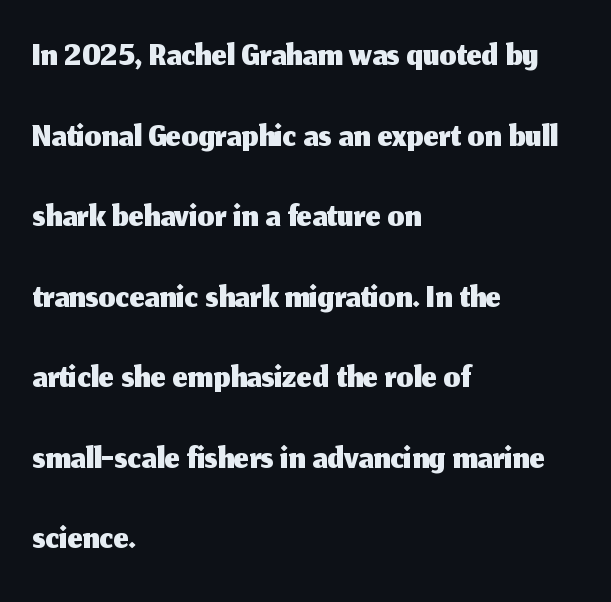
A normal amount of white space separates one row of letters from the next. Examine the stroke ends and you'll find no serifs. Short and long lines alike share a common starting point at left. The letterforms sit shoulder to shoulder at normal distance. The zone under the glyphs is completely vacant. A typesetter would mark this as roman, not italic.
